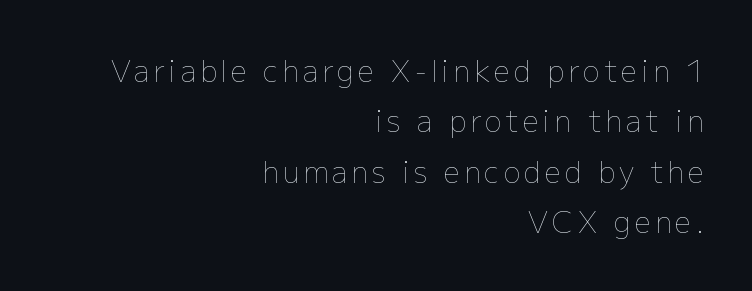
A bare baseline throughout the passage. Line ends are locked; line starts wander. The weight would be labelled regular, book, light, or lighter still. Spacing verdict: proportional, widths tailored to each character. When letters stand straight like this, we call the style roman or upright.
